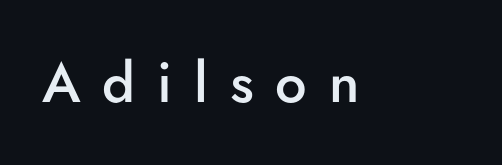
Rendered with straight, roman letterforms. Tracking here is generous; glyphs stand well apart from one another. The words here are not underlined. The passage shown is typeset with a sans-serif family. A fair bit of extra ink — the face is semibold, not bold.
